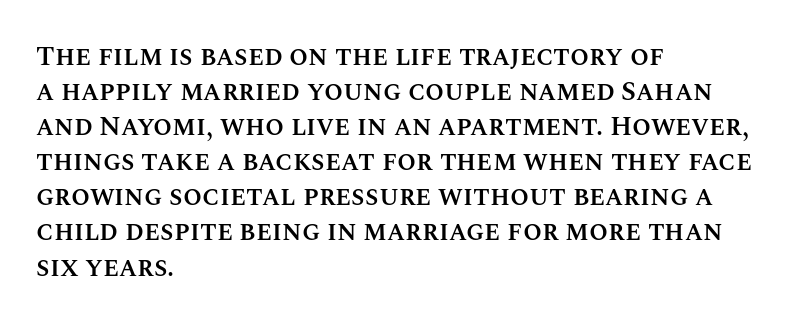
The image shows 27 px text type, upright; set left-aligned, normal line spacing (1.3x), normal letter spacing, not underlined.
